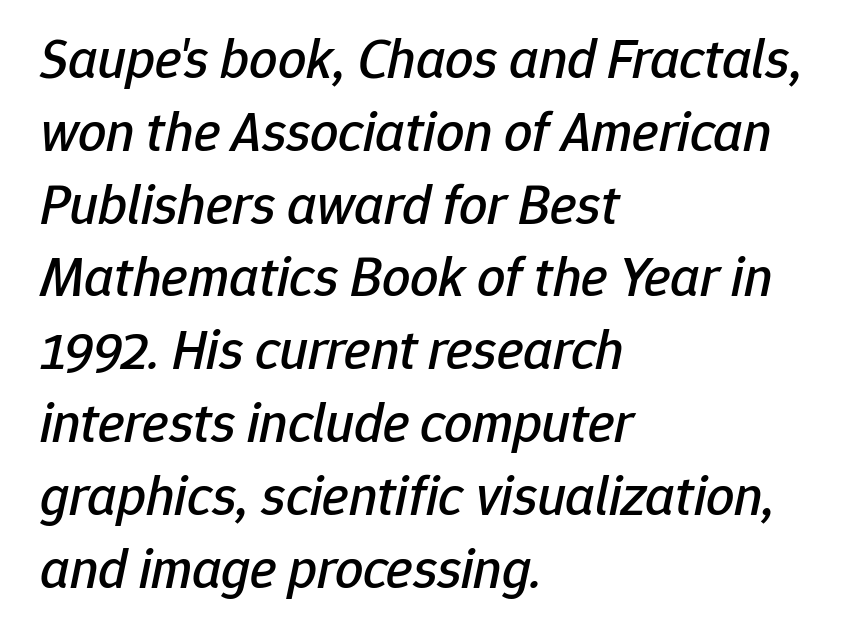
The image shows 56 px text type, italic (leaning right); set left-aligned, normal line spacing (1.3x), normal letter spacing, not underlined; low stroke contrast and a medium x-height.
